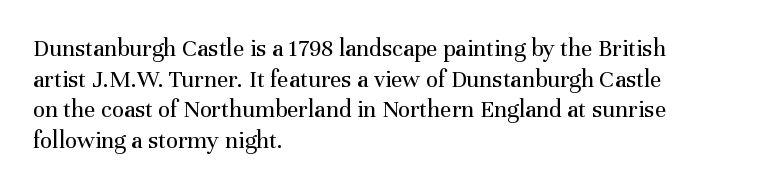
Q: Is the text bold? A: No.
Q: Is the text italic (slanted)? A: No, it is upright.
Q: Is the text underlined? A: No.
Q: How is the paragraph aligned? A: Left-aligned.
Q: Is the spacing between letters normal or unusually wide? A: Normal.
